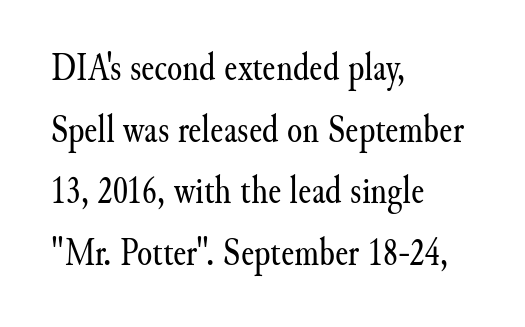
Is this a fixed-width face? No — the glyphs have proportional, varying widths. Every stem runs plumb, perpendicular to the baseline. Which margin do the lines hug? The left one — the right edge is uneven. The cut favours lightness, reaching ordinary text weight at its darkest. Anything drawn beneath the words? Only blank space.
